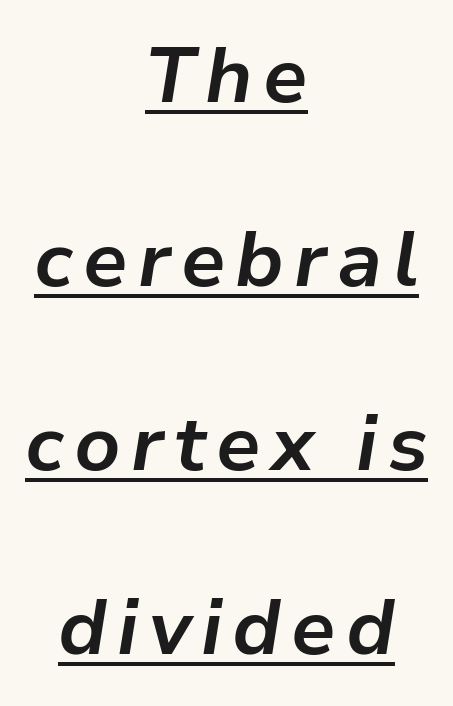
{"italic": "yes", "lean": "right", "slant_degrees": 9, "bold": "yes", "weight": "bold", "width": "normal", "stroke_contrast": "low", "x_height": "medium", "monospaced": "no", "underline": "yes", "align": "center", "line_spacing": "loose", "line_spacing_ratio": 2.36, "glyph_px": 78}
